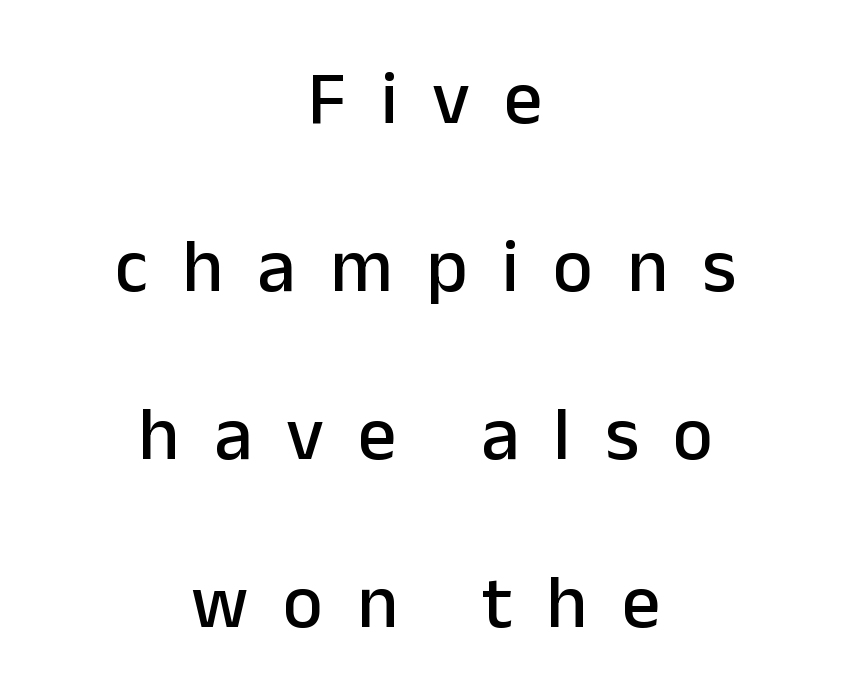
Do the characters align in a grid? No, the font is proportional. Characters follow at a spacing far wider than the type designer built in. Nothing sits at the stroke ends, so this counts as sans-serif. The typesetter chose a symmetrical, centered arrangement here. The gap between lines stays unmarked.
